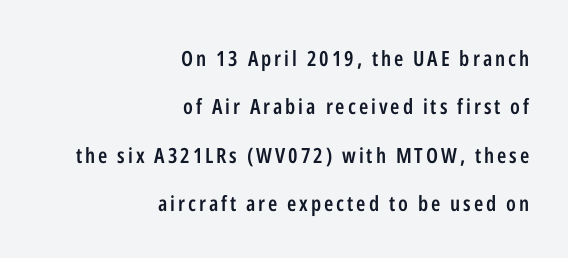
Q: Is the text bold? A: Semi-bold.
Q: Is the text italic (slanted)? A: No, it is upright.
Q: Is the text underlined? A: No.
Q: How is the paragraph aligned? A: Right-aligned.
Q: Is the spacing between lines tight, normal or loose? A: Loose.
